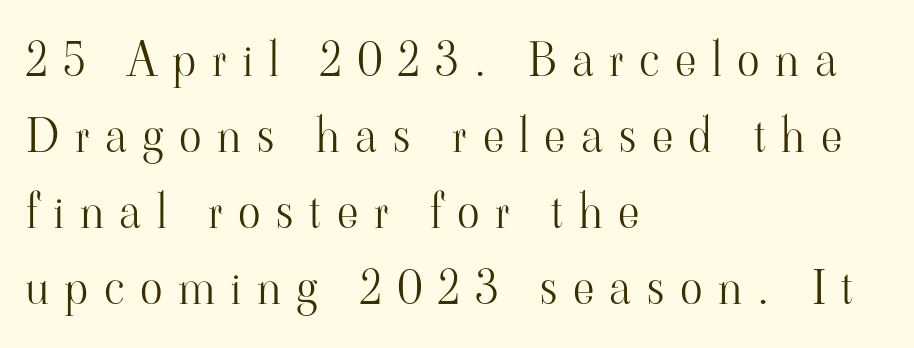
Underline: absent. Proportional: the letters do not fall into vertical columns. This is the regular roman posture of the typeface. Teacher's note: observe the even left margin — that is flush-left alignment. This sample uses a serif face.
